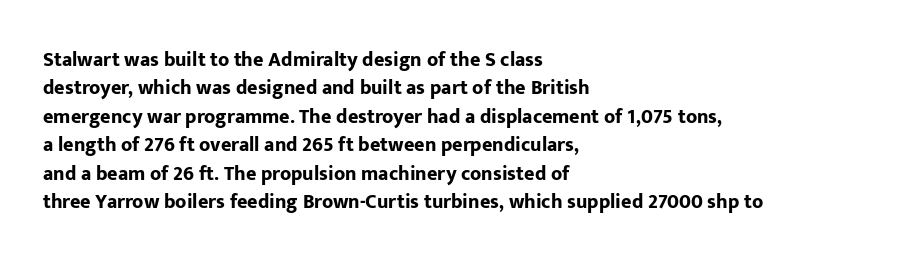
The image shows 20 px bold type, upright; set left-aligned, normal line spacing (1.42x), normal letter spacing, not underlined.
